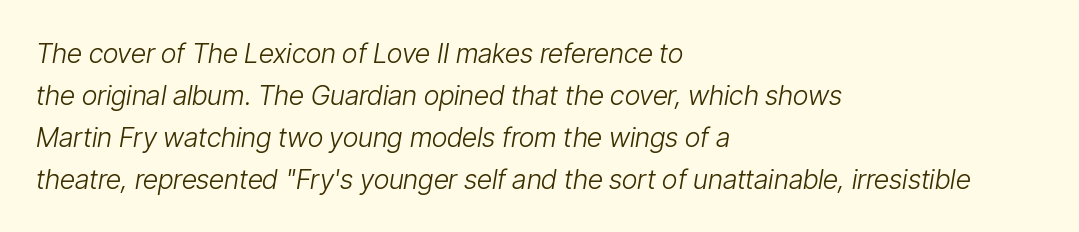
{"italic": "yes", "lean": "right", "slant_degrees": 9, "bold": "no", "underline": "no", "align": "left", "line_spacing": "normal", "line_spacing_ratio": 1.55, "letter_spacing": "normal", "letter_spacing_em": 0.0, "glyph_px": 27}
